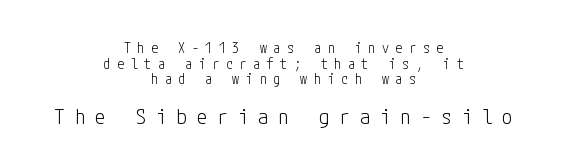
These lines were composed using upright roman letters. This rendering features lettering with no underline. A typesetter would call this heavily tracked-out type. The cut favours lightness, reaching ordinary text weight at its darkest.
